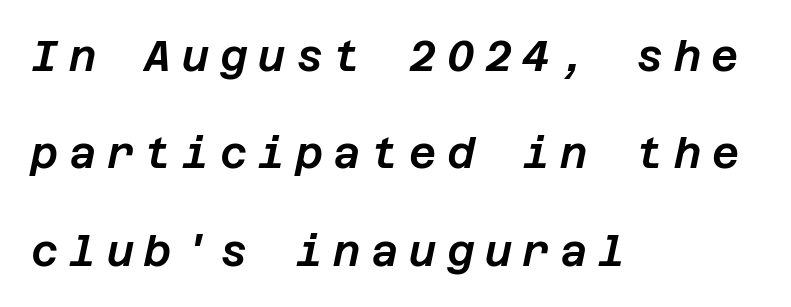
{"italic": "yes", "lean": "right", "slant_degrees": 12, "width": "normal", "stroke_contrast": "low", "x_height": "large", "underline": "no", "align": "left", "line_spacing": "loose", "line_spacing_ratio": 2.32, "letter_spacing": "wide", "letter_spacing_em": 0.25, "glyph_px": 42}
